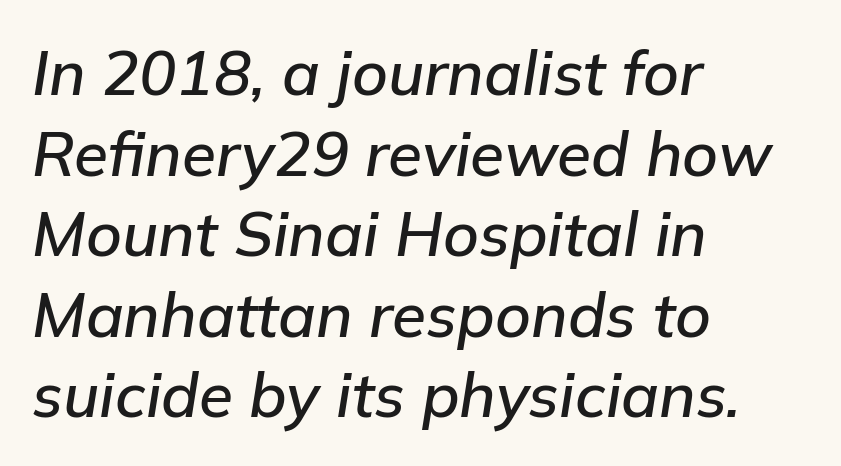
The image shows 62 px text type, italic (leaning right); set left-aligned, normal line spacing (1.3x), normal letter spacing, not underlined; low stroke contrast and a medium x-height.
